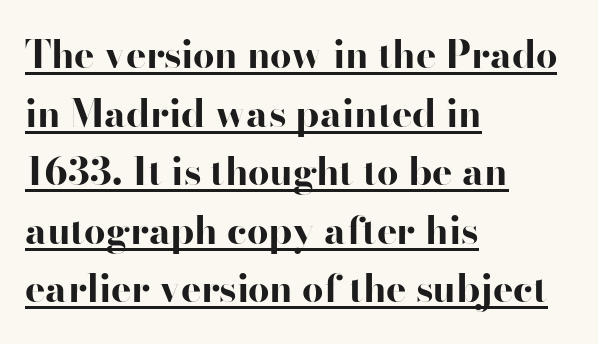
The letters advance in unequal steps, a hallmark of proportional type. What decoration does the sample have? An underline. Quick note: interline space is typical. Check where the strokes stop: nothing finishes them off — pure sans.
